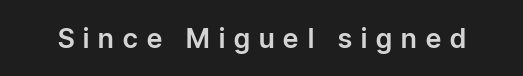
The image shows 27 px text type, upright; set unusually wide letter spacing (+0.34 em), not underlined.
